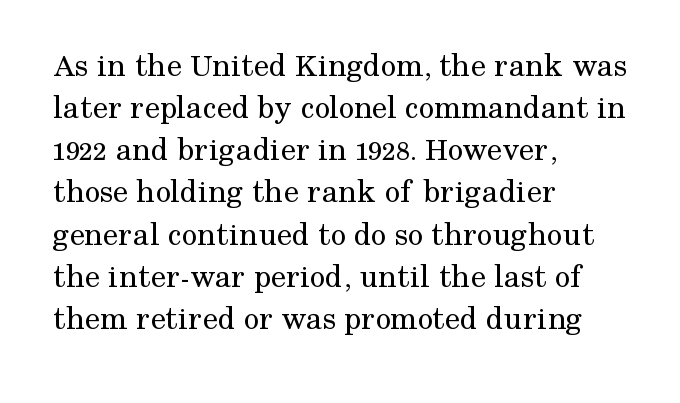
Tracking here is standard; glyphs follow each other at the usual distance. Underline: absent. Alignment: flush left. No italicization has been applied; the sample stays upright. Unlike a clean sans, this face finishes its strokes with serifs. Think of a printed novel: that variable character pitch is what you see here.
